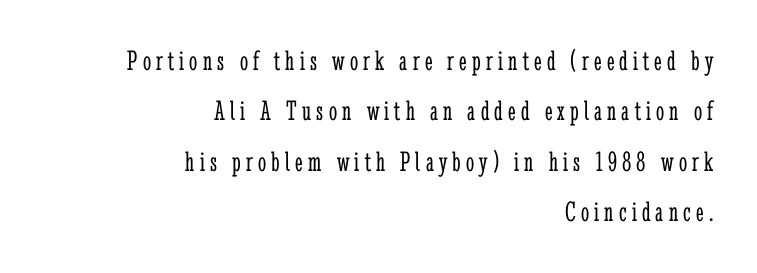
Q: Is the text bold? A: No.
Q: Is the text italic (slanted)? A: No, it is upright.
Q: Is the typeface a serif or a sans-serif typeface? A: Serif.
Q: Is the text underlined? A: No.
Q: How is the paragraph aligned? A: Right-aligned.
Q: Width (condensed, normal, or wide)? A: Condensed.
Q: Stroke contrast? A: Low.
Q: x-height? A: Medium.
Q: Monospaced? A: No.
